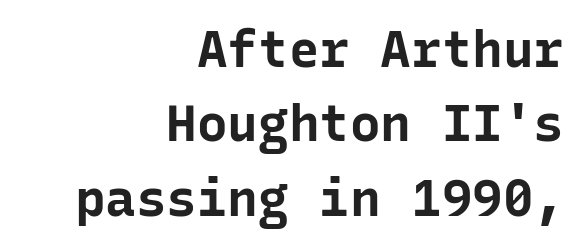
{"serif": "no", "italic": "no", "bold": "yes", "weight": "bold", "width": "normal", "stroke_contrast": "low", "x_height": "medium", "monospaced": "yes", "underline": "no", "align": "right", "line_spacing": "normal", "line_spacing_ratio": 1.46, "letter_spacing": "normal", "letter_spacing_em": 0.0, "glyph_px": 51}
